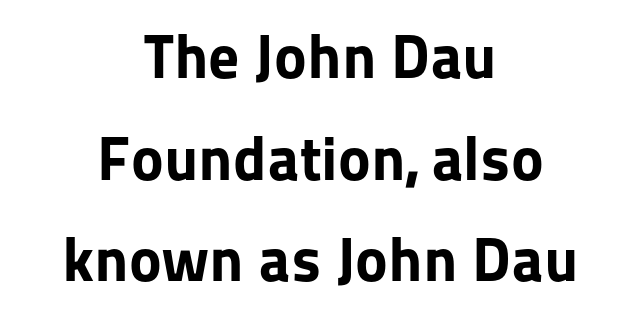
Here the designer chose a conventional face with non-uniform glyph widths. If you drew a line through each stem, it would be perfectly vertical. Any mark beneath the type? The region is blank. Pretty heavy lettering here — definitely bold. Nope, no serifs anywhere on these letters.
